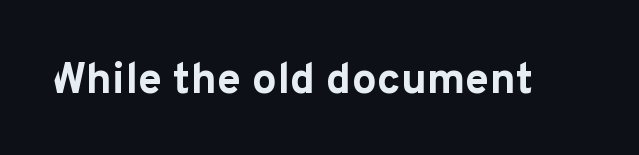
Q: Is the text bold? A: Yes.
Q: Is the text italic (slanted)? A: No, it is upright.
Q: Is the typeface a serif or a sans-serif typeface? A: Sans-serif.
Q: Is the text underlined? A: No.
Q: Is the spacing between letters normal or unusually wide? A: Normal.
Q: Width (condensed, normal, or wide)? A: Normal.
Q: Stroke contrast? A: Low.
Q: x-height? A: Medium.
Q: Monospaced? A: No.
